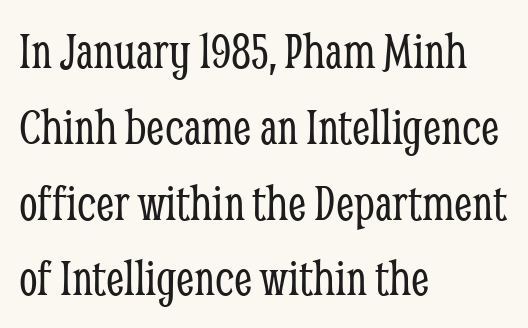
The image shows 53 px light, condensed serif type, upright; set left-aligned, normal line spacing (1.43x), normal letter spacing, not underlined; low stroke contrast and a medium x-height.
